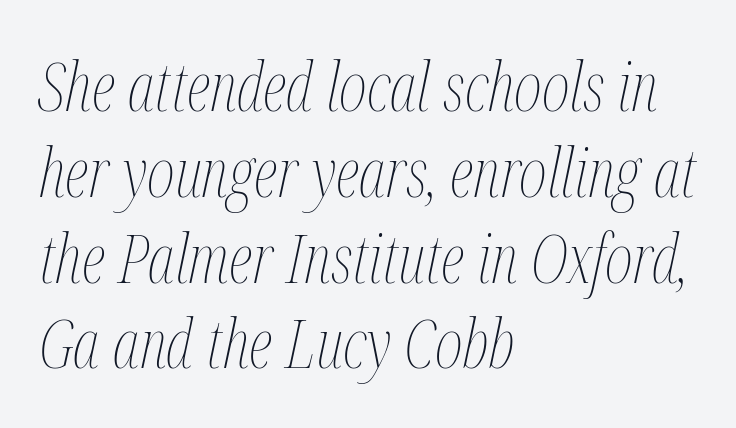
The image shows 67 px thin, condensed type, italic (leaning right); set left-aligned, normal line spacing (1.28x), normal letter spacing, not underlined; medium stroke contrast and a medium x-height.
